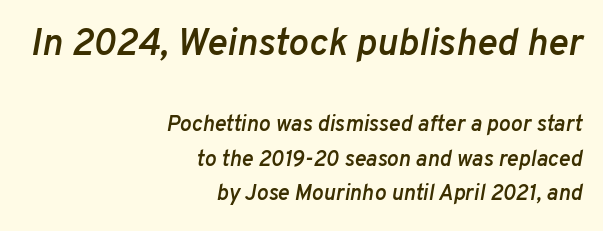
{"italic": "yes", "lean": "right", "slant_degrees": 10, "bold": "semi", "weight": "semibold", "width": "normal", "stroke_contrast": "low", "x_height": "medium", "monospaced": "no", "underline": "no", "align": "right", "line_spacing": "normal", "line_spacing_ratio": 1.57, "letter_spacing": "normal", "letter_spacing_em": 0.0, "larger_block": "first", "size_ratio": 1.73, "glyph_px": 38}
